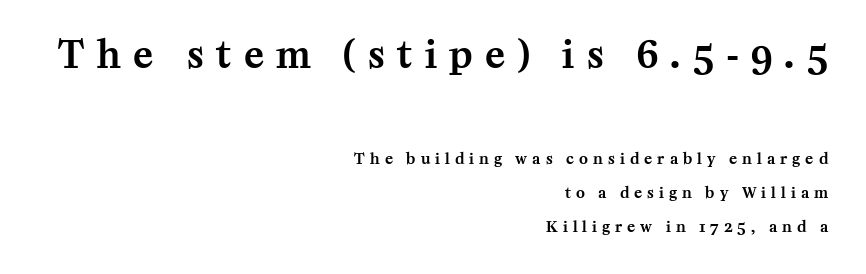
The image shows 37 px serif type, upright; set right-aligned, loose line spacing (2.28x), unusually wide letter spacing (+0.34 em), not underlined; the first (top) block is 2.47x larger; medium stroke contrast and a medium x-height.
